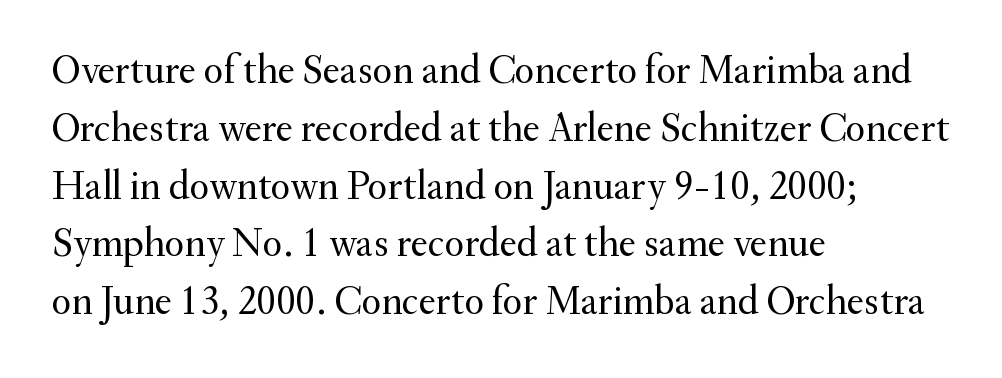
It's the straight-up-and-down kind of type. Weight: not bold — regular or lighter. The words here are not underlined. Serif or sans? Serif — the stroke terminals have little feet.
